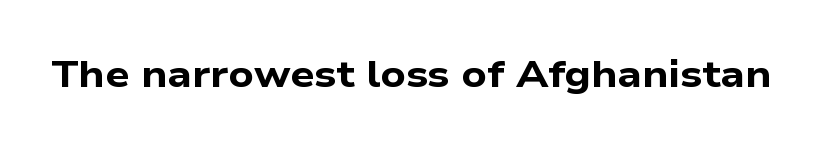
Q: Is the text bold? A: Yes.
Q: Is the typeface a serif or a sans-serif typeface? A: Sans-serif.
Q: Is the text underlined? A: No.
Q: Is the spacing between letters normal or unusually wide? A: Normal.
Q: Width (condensed, normal, or wide)? A: Wide.
Q: Stroke contrast? A: Low.
Q: x-height? A: Medium.
Q: Monospaced? A: No.
